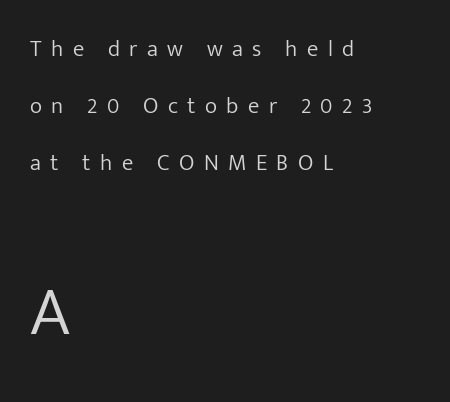
{"serif": "no", "italic": "no", "bold": "no", "weight": "light", "width": "normal", "stroke_contrast": "low", "x_height": "medium", "monospaced": "no", "underline": "no", "align": "left", "line_spacing": "loose", "line_spacing_ratio": 2.48, "letter_spacing": "wide", "letter_spacing_em": 0.41, "larger_block": "second", "size_ratio": 3.0, "glyph_px": 69}
